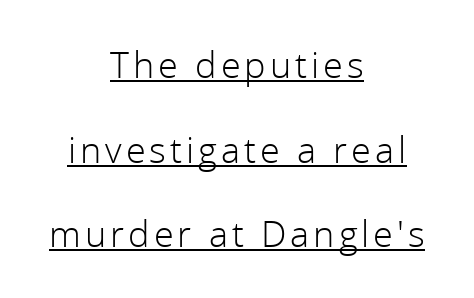
{"serif": "no", "italic": "no", "bold": "no", "weight": "light", "width": "normal", "x_height": "medium", "monospaced": "no", "underline": "yes", "align": "center", "line_spacing": "loose", "line_spacing_ratio": 2.35, "glyph_px": 36}
